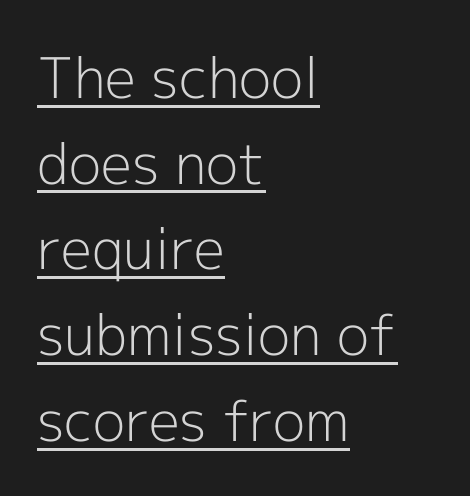
{"serif": "no", "italic": "no", "bold": "no", "weight": "light", "width": "normal", "x_height": "medium", "monospaced": "no", "underline": "yes", "align": "left", "line_spacing": "normal", "line_spacing_ratio": 1.53, "letter_spacing": "normal", "letter_spacing_em": 0.0, "glyph_px": 56}
